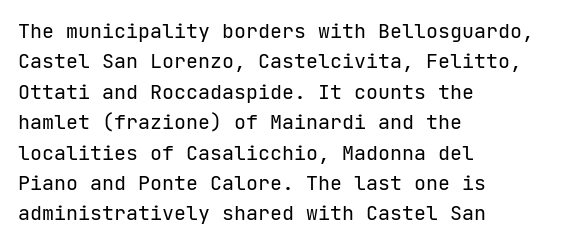
Q: Is the text bold? A: No.
Q: Is the text italic (slanted)? A: No, it is upright.
Q: Is the text underlined? A: No.
Q: How is the paragraph aligned? A: Left-aligned.
Q: Is the spacing between letters normal or unusually wide? A: Normal.
Q: Is the spacing between lines tight, normal or loose? A: Normal.
